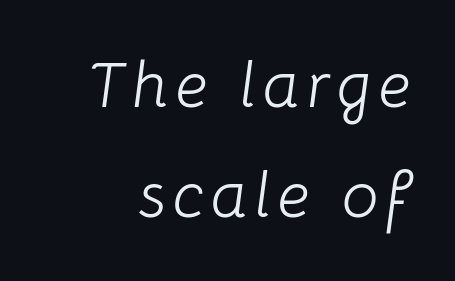
Designer's note — italics engaged. If you measured baseline to baseline, you'd find a middling distance. Bare-footed words on every line. The rendering uses natural spacing where letterforms have individual widths. Stroke mass is kept to a normal reading level or below.
